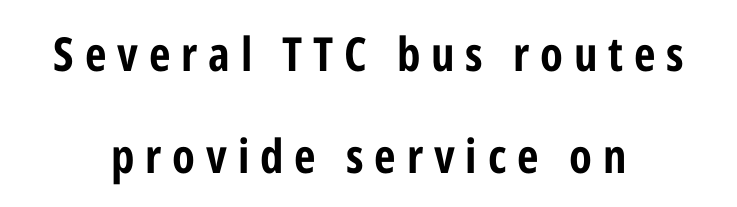
{"serif": "no", "italic": "no", "bold": "yes", "weight": "bold", "width": "condensed", "stroke_contrast": "low", "x_height": "medium", "monospaced": "no", "underline": "no", "align": "center", "line_spacing": "loose", "line_spacing_ratio": 2.16, "letter_spacing": "wide", "letter_spacing_em": 0.23, "glyph_px": 47}
